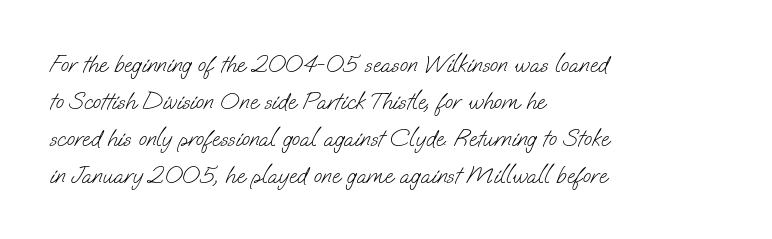
Glance below the letters and you will spot only blank space. The weight tops out at a normal text grade. Caption: standard tracking, unaltered. Short and long lines alike share a common starting point at left.
